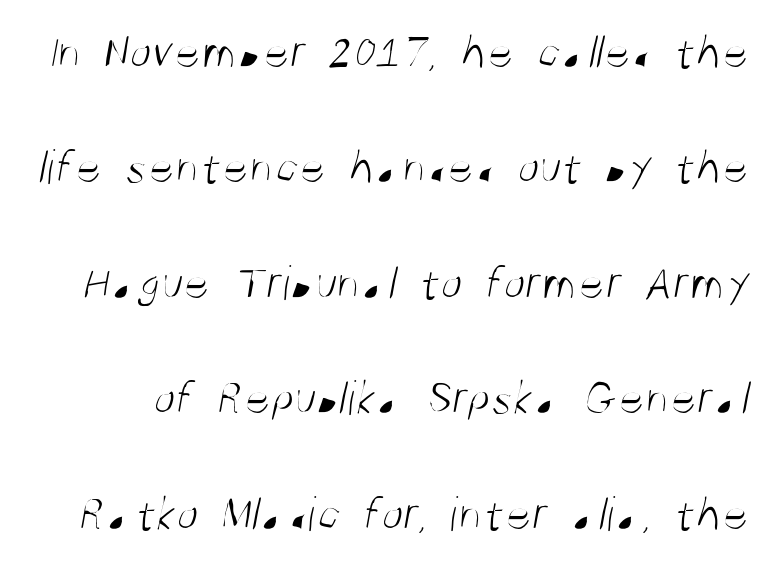
The image shows 50 px light, condensed sans-serif type; set loose line spacing (2.31x), normal letter spacing, not underlined; medium stroke contrast and a large x-height.
